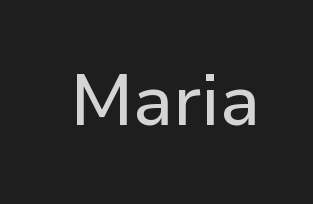
The image shows 71 px sans-serif type, upright; set normal letter spacing, not underlined; low stroke contrast and a medium x-height.
